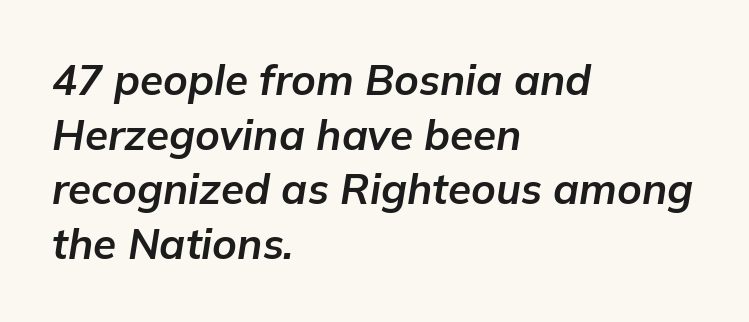
The image shows 42 px bold type, italic (leaning right); set left-aligned, normal line spacing (1.3x), normal letter spacing, not underlined; low stroke contrast and a medium x-height.
